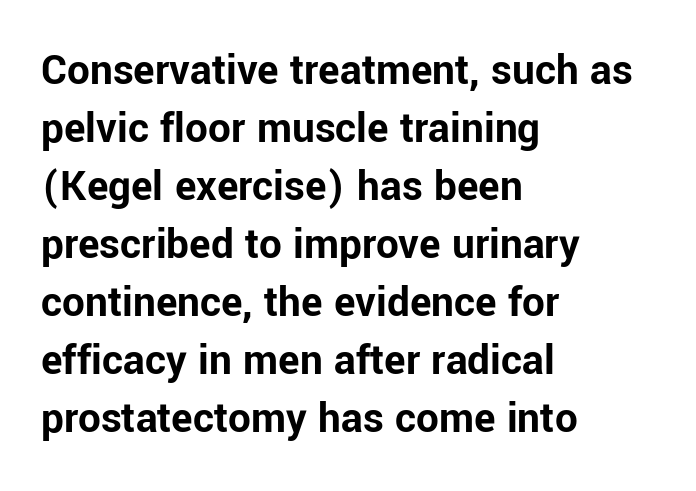
{"serif": "no", "italic": "no", "bold": "yes", "weight": "bold", "width": "normal", "stroke_contrast": "low", "x_height": "medium", "monospaced": "no", "underline": "no", "align": "left", "line_spacing": "normal", "line_spacing_ratio": 1.29, "letter_spacing": "normal", "letter_spacing_em": 0.0, "glyph_px": 45}
